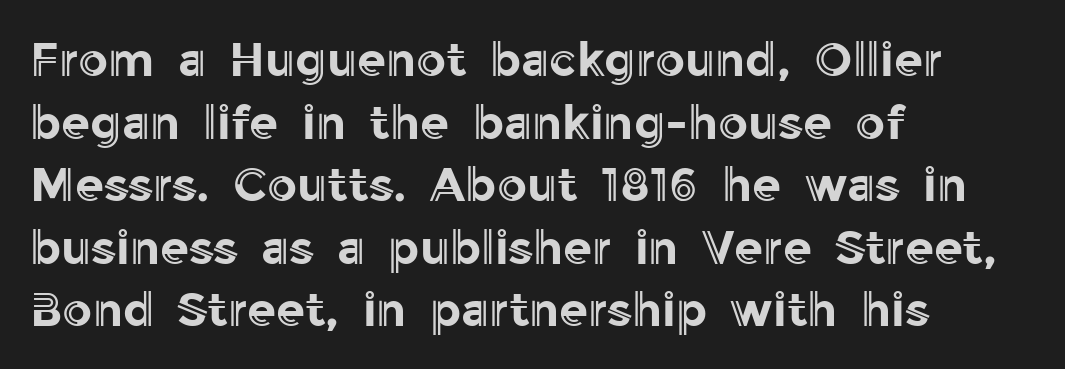
The image shows 47 px text type, upright; set left-aligned, normal line spacing (1.33x), normal letter spacing, not underlined; a medium x-height.
